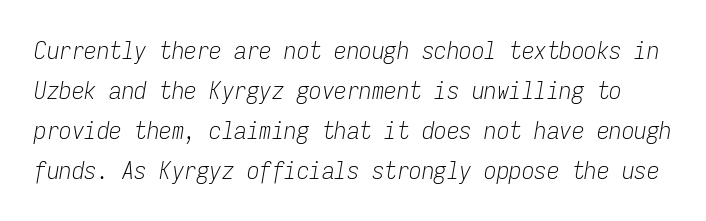
{"italic": "yes", "lean": "right", "slant_degrees": 9, "bold": "no", "underline": "no", "line_spacing": "normal", "line_spacing_ratio": 1.6, "letter_spacing": "normal", "letter_spacing_em": 0.0, "glyph_px": 25}
